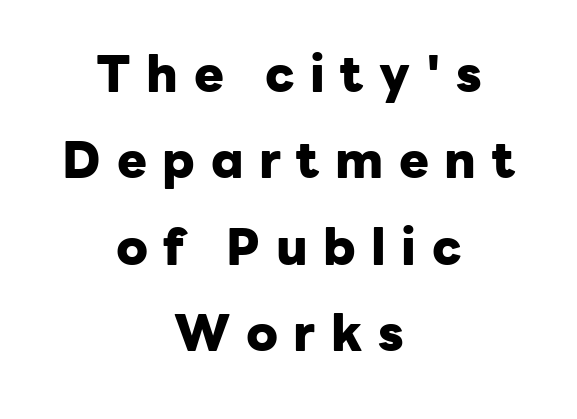
The image shows 50 px heavy sans-serif type, upright; set centered, line spacing 1.73x, unusually wide letter spacing (+0.31 em), not underlined; low stroke contrast and a medium x-height.
